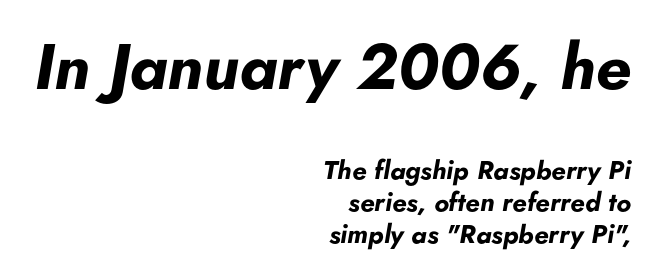
Q: Is the text bold? A: Yes.
Q: Is the text italic (slanted)? A: Yes, it leans right by about 5 degrees.
Q: Is the text underlined? A: No.
Q: How is the paragraph aligned? A: Right-aligned.
Q: Is the spacing between letters normal or unusually wide? A: Normal.
Q: Which block of text is set in a larger size, the first (top) or the second (bottom)? A: The first (top) one.
Q: Width (condensed, normal, or wide)? A: Normal.
Q: Stroke contrast? A: Low.
Q: x-height? A: Small.
Q: Monospaced? A: No.
